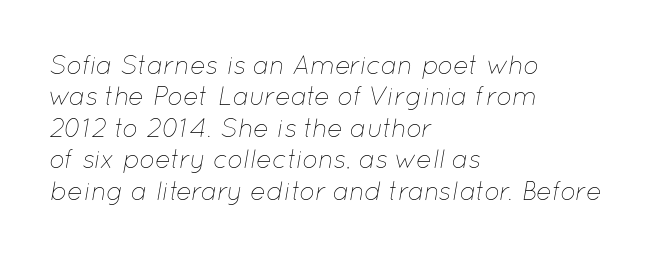
Stroke thickness stays within the range of a standard reading face or lighter. A clean baseline with only descenders dipping below it. The passage is arranged the way most books set body copy — flush left. Posture: slanted. The letterforms sit shoulder to shoulder at normal distance.
